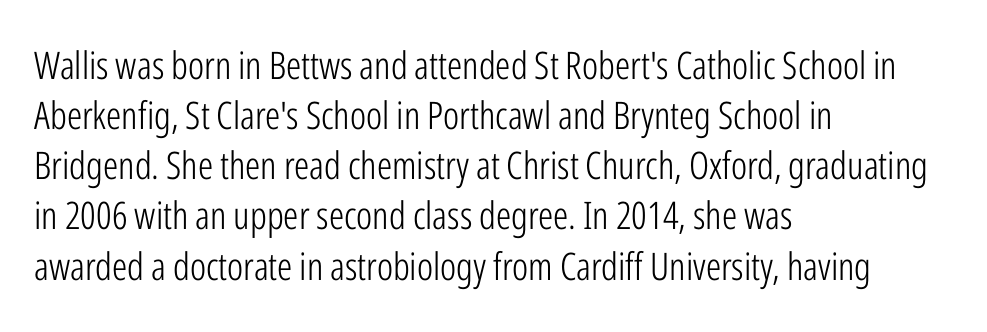
The image shows 38 px light, condensed sans-serif type, upright; set left-aligned, normal line spacing (1.32x), normal letter spacing, not underlined; low stroke contrast and a medium x-height.
